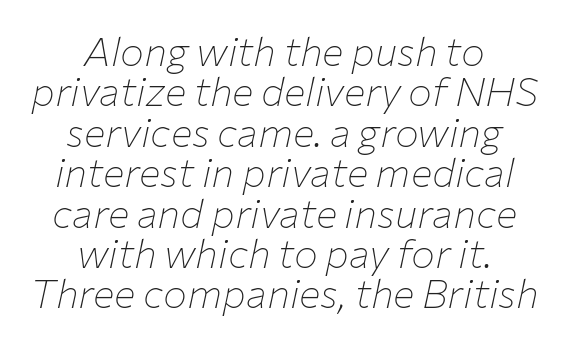
The passage shown leans; its letterforms are oblique. Looks like regular typesetting: each glyph gets only the width it needs. Each word holds together tightly as a unit, with standard inter-letter gaps. The strip under each line holds only bare page.
